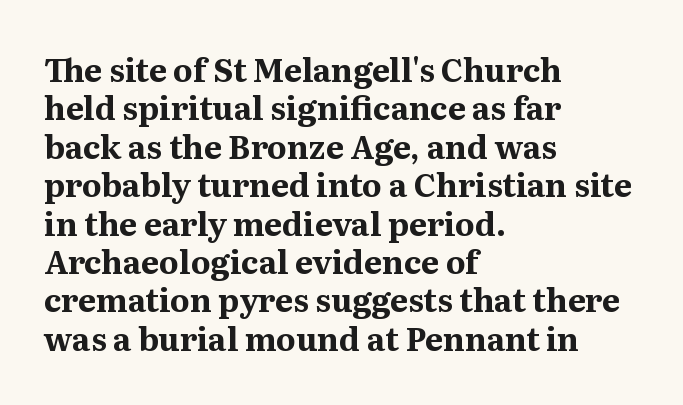
The image shows 32 px bold serif type, upright; set left-aligned, line spacing 1.2x, normal letter spacing, not underlined; medium stroke contrast and a medium x-height.
